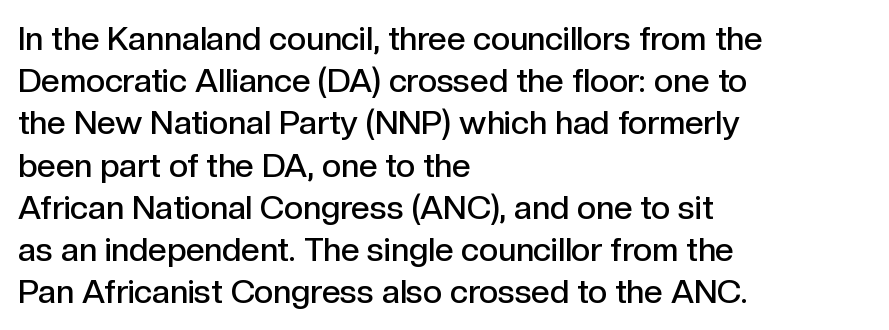
The image shows 33 px semibold sans-serif type, upright; set left-aligned, normal line spacing (1.28x), normal letter spacing, not underlined; a medium x-height.
